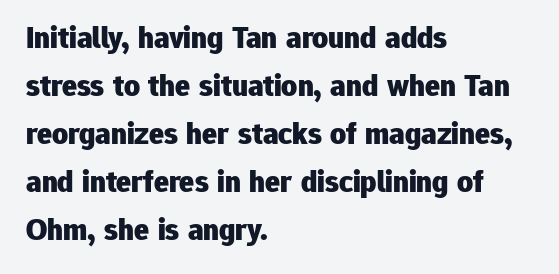
The image shows 31 px heavy sans-serif type, upright; set left-aligned, normal line spacing (1.55x), normal letter spacing, not underlined; low stroke contrast and a medium x-height.
